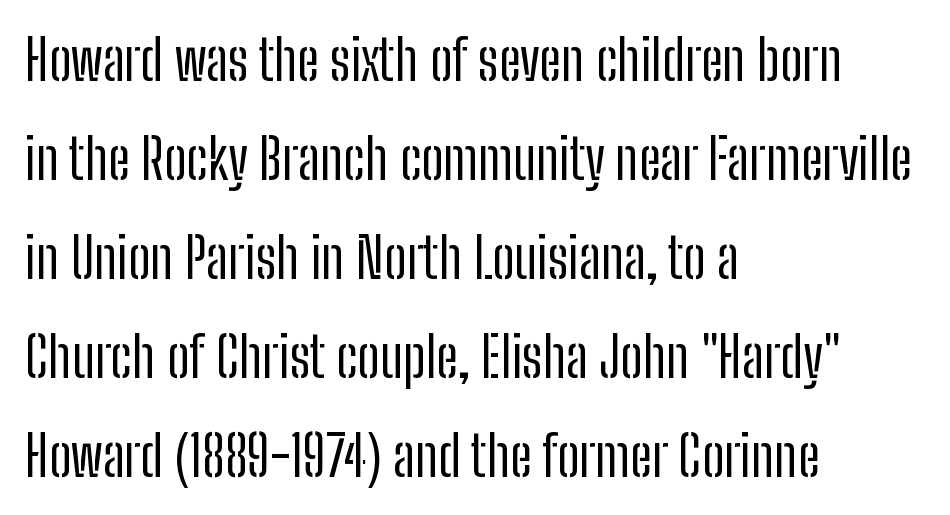
Each line starts at the same left margin while the right side varies. Does the lettering tilt? It doesn't — this is upright. No letter is thick-stroked: the sample isn't bold. Lines of text with bare space underneath. Each letter keeps its own natural width here, so spacing adapts to shape.
